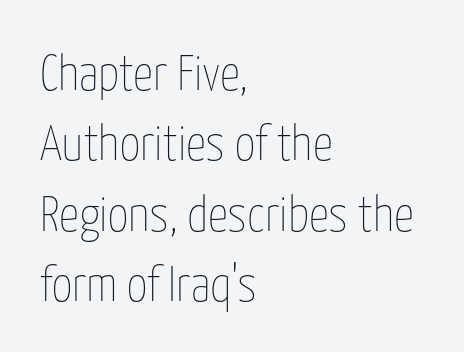
The image shows 50 px thin, condensed type, upright; set left-aligned, normal line spacing (1.41x), normal letter spacing, not underlined; low stroke contrast and a medium x-height.
